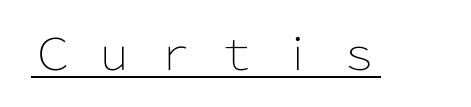
{"serif": "no", "italic": "no", "bold": "no", "weight": "light", "width": "normal", "stroke_contrast": "low", "x_height": "medium", "monospaced": "no", "underline": "yes", "letter_spacing": "wide", "letter_spacing_em": 0.39, "glyph_px": 44}
